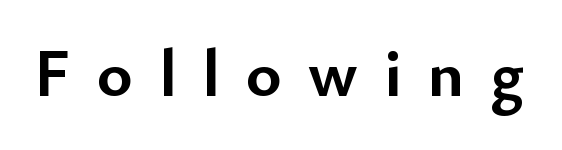
The glyphs have the mass of a bold cut. Nope, not italic — everything's standing straight. Letter spacing: wide. Glance below the letters and you will spot only blank space. The letters advance in unequal steps, a hallmark of proportional type.
